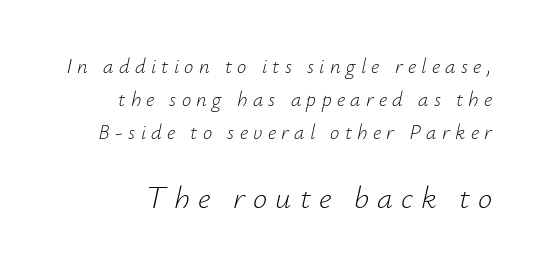
The image shows 32 px light type, italic (leaning right); set normal line spacing (1.58x), unusually wide letter spacing (+0.25 em), not underlined; the second (bottom) block is 1.52x larger; low stroke contrast and a small x-height.
